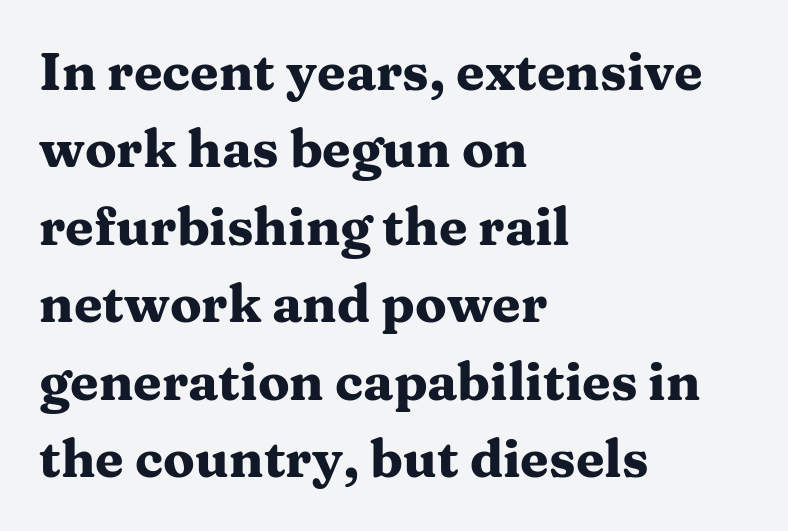
The image shows 52 px heavy, wide serif type, upright; set left-aligned, normal line spacing (1.49x), normal letter spacing, not underlined; medium stroke contrast and a medium x-height.
